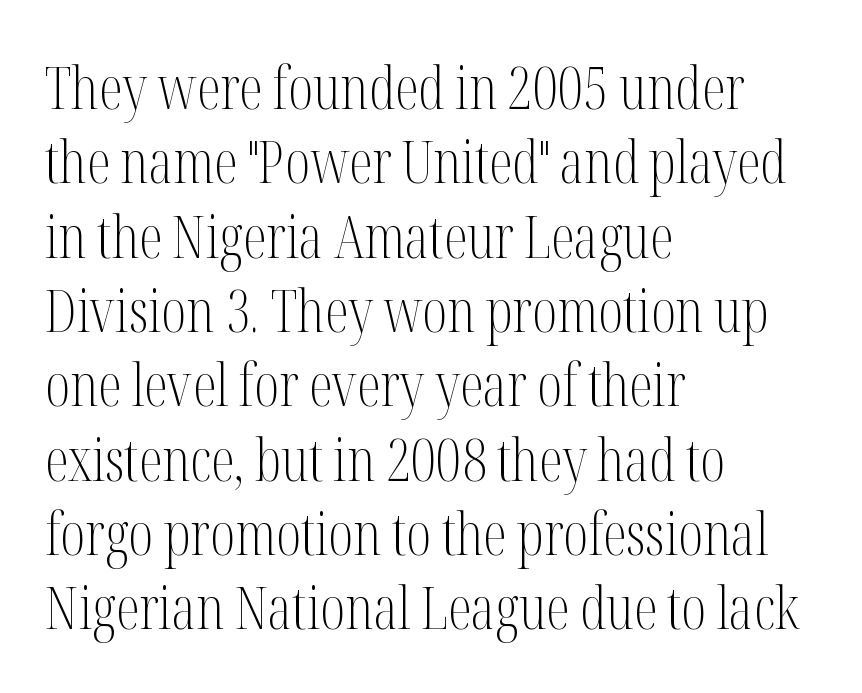
Q: Is the text bold? A: No.
Q: Is the text italic (slanted)? A: No, it is upright.
Q: Is the typeface a serif or a sans-serif typeface? A: Serif.
Q: Is the text underlined? A: No.
Q: How is the paragraph aligned? A: Left-aligned.
Q: Is the spacing between letters normal or unusually wide? A: Normal.
Q: Is the spacing between lines tight, normal or loose? A: Normal.
Q: Width (condensed, normal, or wide)? A: Condensed.
Q: Stroke contrast? A: Medium.
Q: x-height? A: Medium.
Q: Monospaced? A: No.
